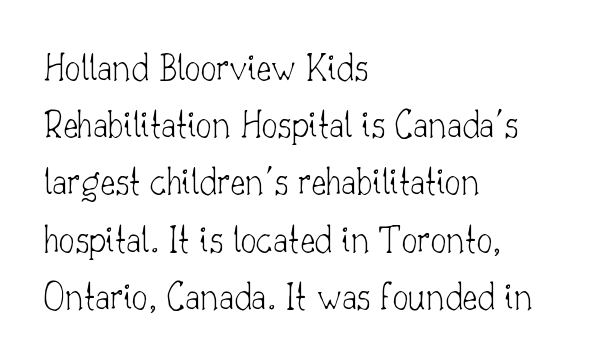
This reads as an unemphasized weight, regular at the heaviest. The passage shown is typed in a proportional face where columns would drift. The designer left line spacing at the default. Descender tails drop into unmarked territory. Each word holds together tightly as a unit, with standard inter-letter gaps.
